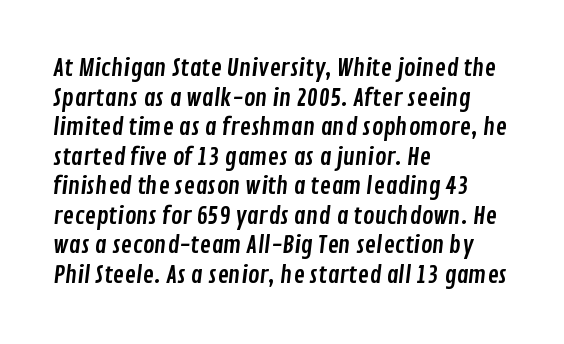
Check under the words: just untouched page. No extra tracking has been applied to these lines. Is the block centered? No — it sits flush against the left margin.
